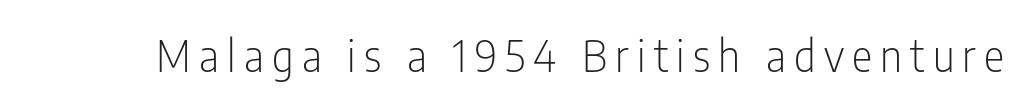
The image shows 43 px light, condensed sans-serif type, upright; set not underlined; low stroke contrast and a medium x-height.
